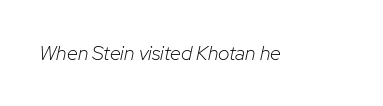
Q: Is the text bold? A: No.
Q: Is the text italic (slanted)? A: Yes, it leans right by about 12 degrees.
Q: Is the text underlined? A: No.
Q: Is the spacing between letters normal or unusually wide? A: Normal.
